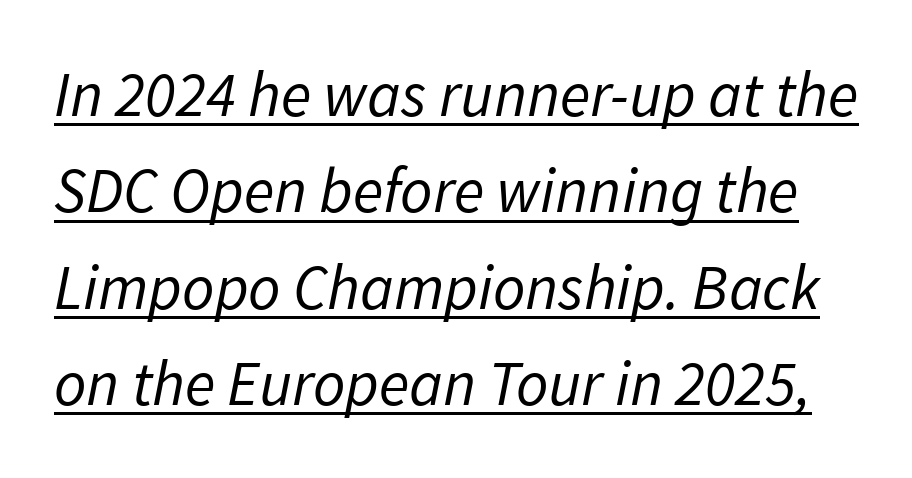
{"italic": "yes", "lean": "right", "slant_degrees": 11, "bold": "no", "weight": "regular", "width": "normal", "stroke_contrast": "low", "x_height": "medium", "monospaced": "no", "underline": "yes", "line_spacing": "normal", "line_spacing_ratio": 1.53, "letter_spacing": "normal", "letter_spacing_em": 0.0, "glyph_px": 63}
